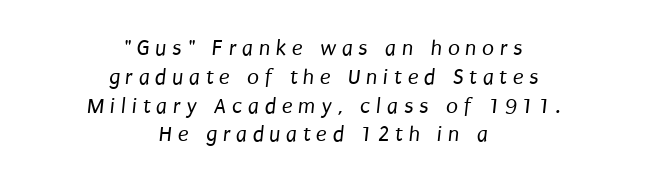
{"bold": "no", "underline": "no", "align": "center", "line_spacing": "normal", "line_spacing_ratio": 1.31, "letter_spacing": "wide", "letter_spacing_em": 0.26, "glyph_px": 22}
